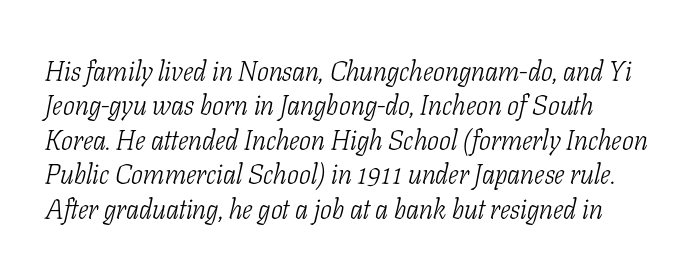
There is no visible air inserted between adjacent glyphs. Nobody drew a line under any word here. When letters slant like this, we call the style italic. The letters look calm and open, with moderate or lighter stems. Character widths vary here, with narrow letters taking less room than wide ones. The type family on display is of the serif kind.
